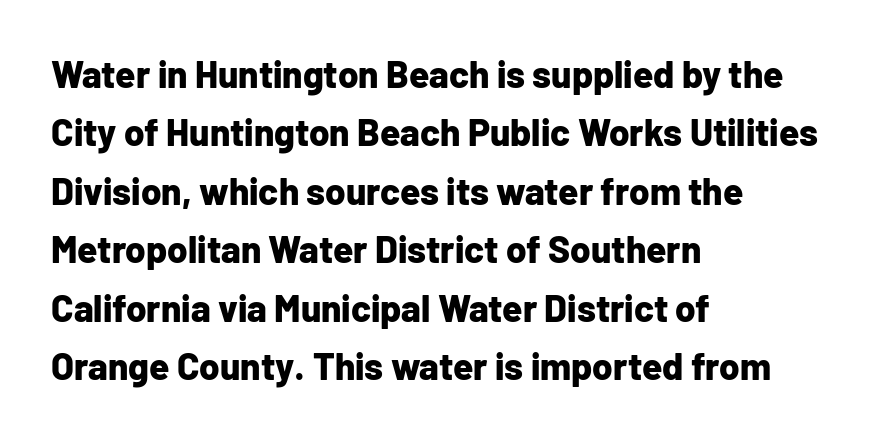
Q: Is the text bold? A: Yes.
Q: Is the text italic (slanted)? A: No, it is upright.
Q: Is the typeface a serif or a sans-serif typeface? A: Sans-serif.
Q: Is the text underlined? A: No.
Q: How is the paragraph aligned? A: Left-aligned.
Q: Is the spacing between letters normal or unusually wide? A: Normal.
Q: Is the spacing between lines tight, normal or loose? A: Normal.
Q: Width (condensed, normal, or wide)? A: Normal.
Q: Stroke contrast? A: Low.
Q: x-height? A: Medium.
Q: Monospaced? A: No.
